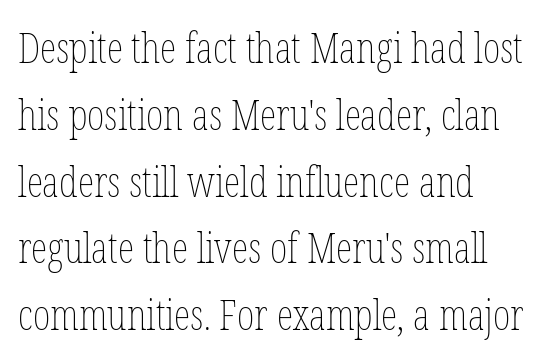
Tracking value appears to be zero — textbook default spacing. Weight: regular or lighter. The rendering anchors every line to the left-hand side. Any mark beneath the type? The region is blank.
